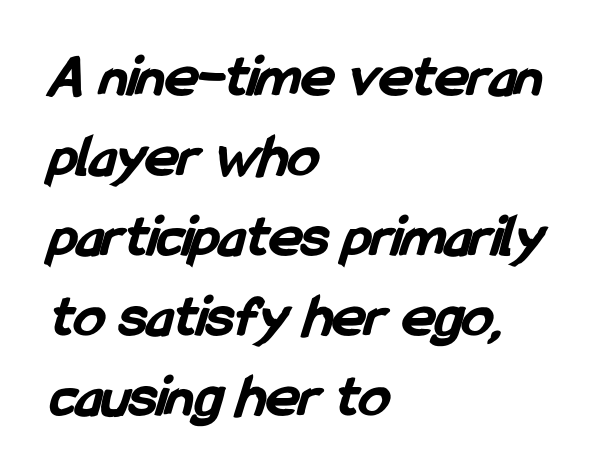
A typesetter would call this proportional, since set widths differ per character. The tracking reads as untouched default to a designer's eye. Descender tails drop into unmarked territory. The lines in this sample share a left origin and differ only in where they stop. I'd describe the lettering as bold — thick and assertive.
